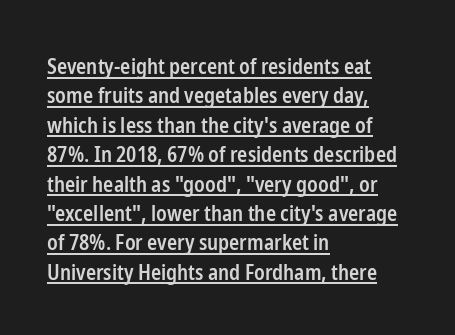
The image shows 21 px text type, upright; set left-aligned, normal line spacing (1.4x), normal letter spacing, underlined.
